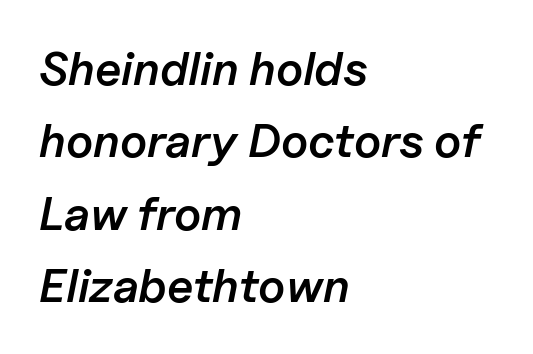
Look at the stroke-to-counter ratio: somewhat heavy, a semibold. Successive baselines arrive at the customary interval. Glyph-to-glyph distance matches everyday printed text. Casual observation: everything's shoved over to the left. You could not count columns in this text — the font is proportionally spaced.
